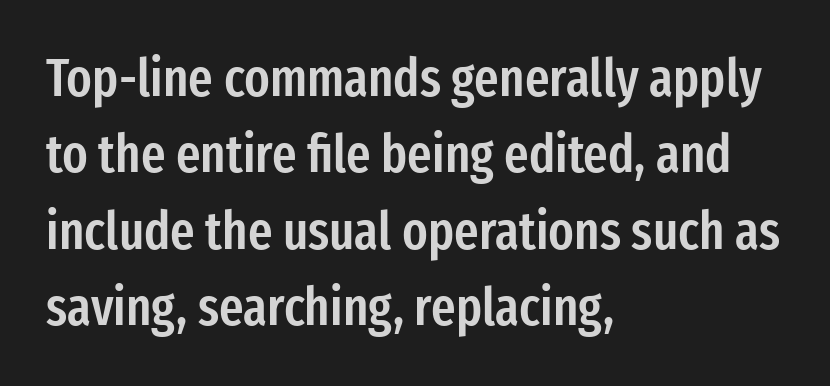
{"serif": "no", "italic": "no", "bold": "semi", "weight": "semibold", "width": "condensed", "stroke_contrast": "low", "x_height": "medium", "monospaced": "no", "underline": "no", "align": "left", "line_spacing": "normal", "line_spacing_ratio": 1.44, "letter_spacing": "normal", "letter_spacing_em": 0.0, "glyph_px": 53}
